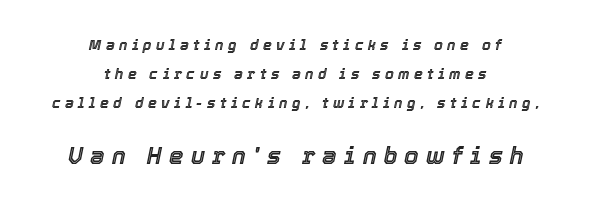
Observe the lean: these are italic letterforms. The more generous point size was reserved for the lower chunk. Is the letter spacing exaggerated? Yes — the characters are pushed far apart. Underlining? Definitely not there.
